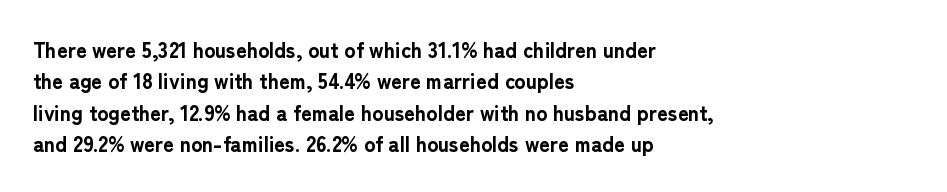
The passage shown is emphatically bold. The specimen reads as upright at a glance. Alignment: flush left. What stands out about the letter spacing? Nothing — it is the standard amount. The block of text has a typical density, with ordinary space between rows. The words here are not underlined.
